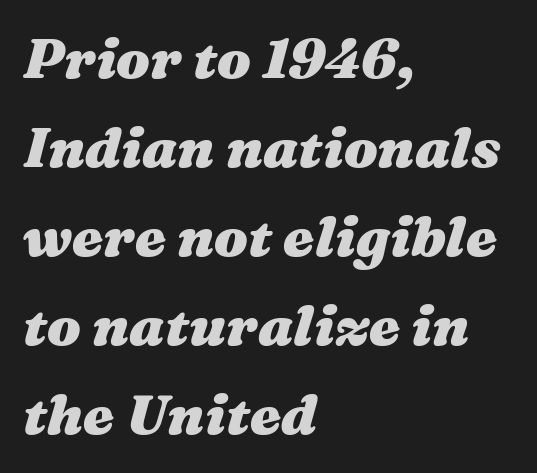
Any mark beneath the type? The region is blank. The axis of the letterforms is tilted away from vertical. Do the characters align in a grid? No, the font is proportional. The rag falls on the right side of this text block. Nothing unusual about the tracking: characters are spaced as the font intends.
